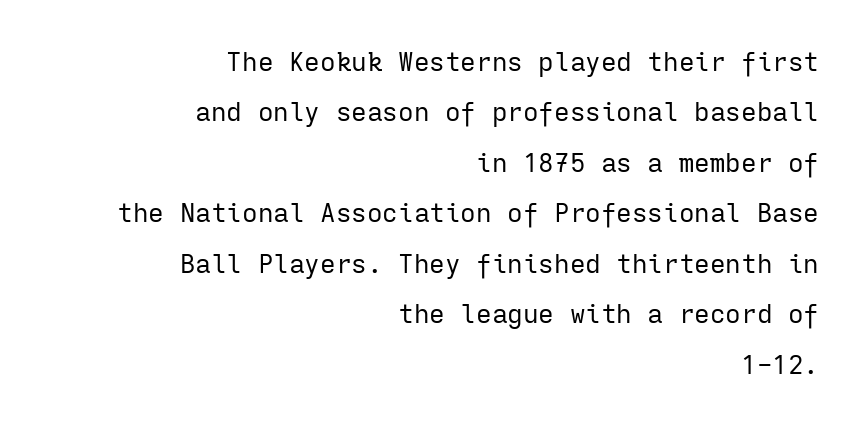
{"italic": "no", "bold": "no", "underline": "no", "align": "right", "line_spacing": "loose", "line_spacing_ratio": 1.94, "letter_spacing": "normal", "letter_spacing_em": 0.0, "glyph_px": 26}
